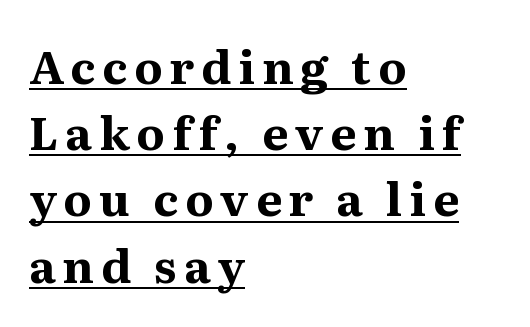
The image shows 46 px bold serif type, upright; set left-aligned, normal line spacing (1.44x), underlined; medium stroke contrast and a medium x-height.
